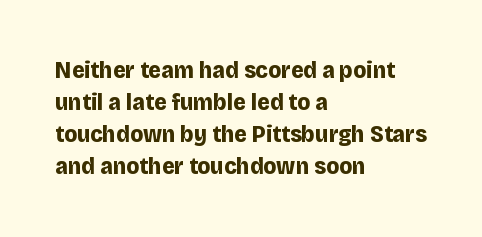
Heavy-handed strokes throughout: this text is bold. Ordinary non-slanted type is in use. The text block is weighted toward the left margin, trailing off unevenly rightward. Students, observe: this is what conventionally led text looks like. Students, note that the glyphs here touch the page at normal intervals. The words here are not underlined.
